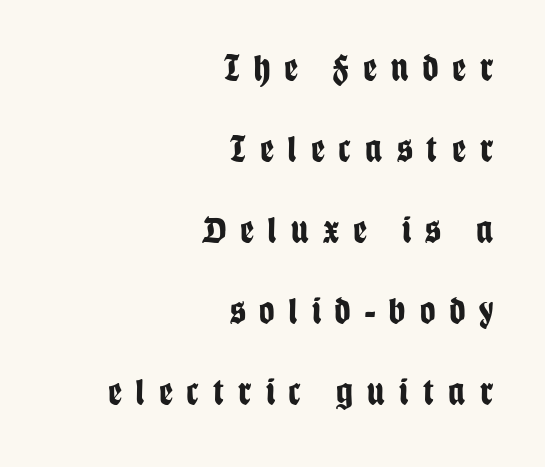
Q: Is the text bold? A: Yes.
Q: Is the text italic (slanted)? A: No, it is upright.
Q: Is the typeface a serif or a sans-serif typeface? A: Sans-serif.
Q: Is the text underlined? A: No.
Q: How is the paragraph aligned? A: Right-aligned.
Q: Is the spacing between letters normal or unusually wide? A: Unusually wide.
Q: Is the spacing between lines tight, normal or loose? A: Loose.
Q: Width (condensed, normal, or wide)? A: Condensed.
Q: Stroke contrast? A: Low.
Q: x-height? A: Large.
Q: Monospaced? A: No.
